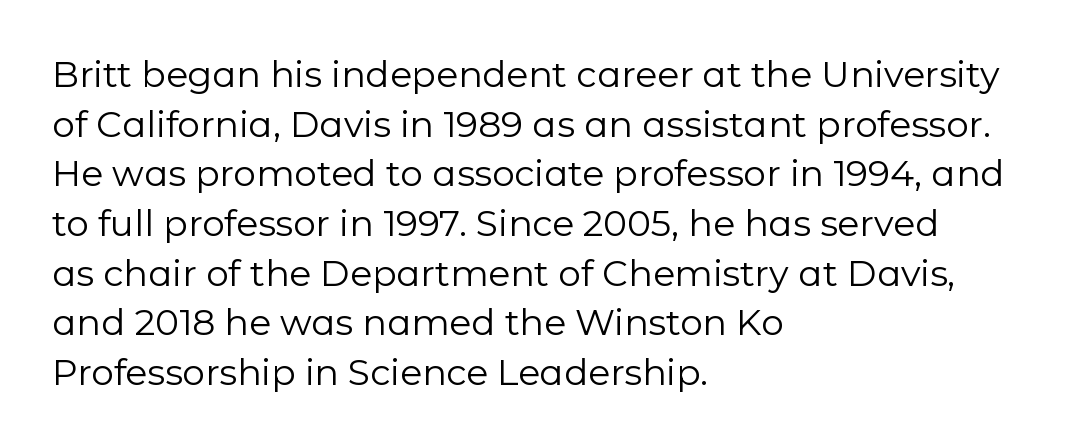
Looks like regular typesetting: each glyph gets only the width it needs. Spacing between characters is what you'd get straight out of the box. Notice how the passage keeps a crisp vertical edge on the left only. Stroke mass is kept to a normal reading level or below. If you measured baseline to baseline, you'd find a middling distance.
